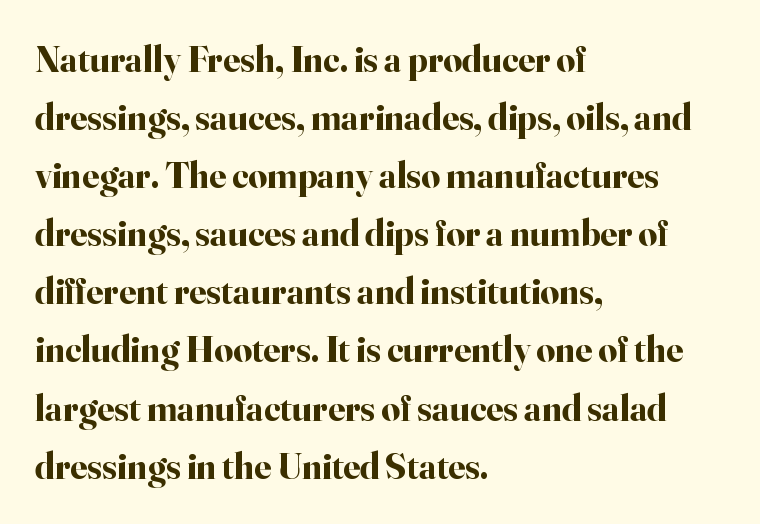
{"serif": "yes", "italic": "no", "bold": "yes", "weight": "bold", "width": "normal", "stroke_contrast": "high", "x_height": "small", "monospaced": "no", "underline": "no", "align": "left", "line_spacing": "normal", "line_spacing_ratio": 1.57, "letter_spacing": "normal", "letter_spacing_em": 0.0, "glyph_px": 37}
